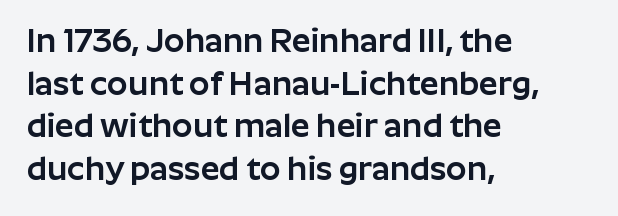
A typesetter would mark this as roman, not italic. Here the glyphs are tracked normally, forming tight word shapes. Each letter's strokes conclude bluntly, with no projecting serifs. The space between consecutive lines is moderate. A student would call this left alignment; a typographer would say flush left, rag right.
